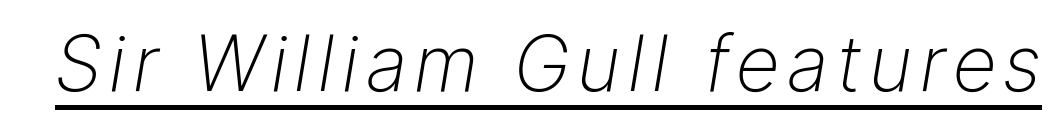
The image shows 77 px light type, italic (leaning right); set underlined; low stroke contrast and a medium x-height.
